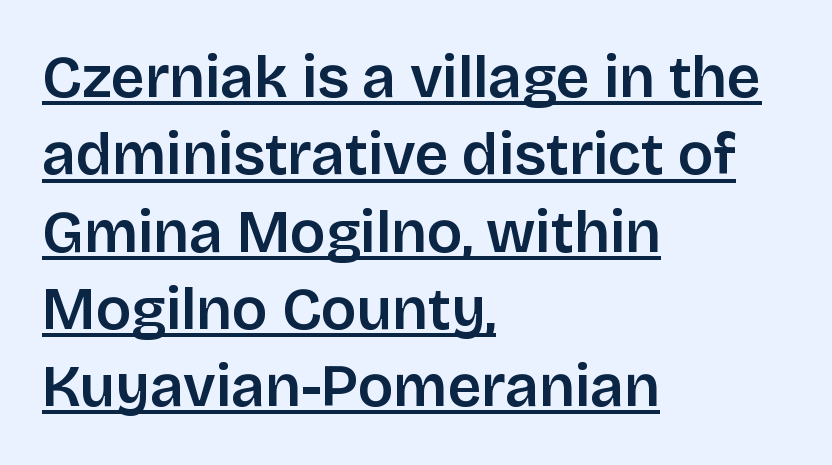
The image shows 59 px sans-serif type, upright; set left-aligned, normal line spacing (1.31x), normal letter spacing, underlined; low stroke contrast and a large x-height.
